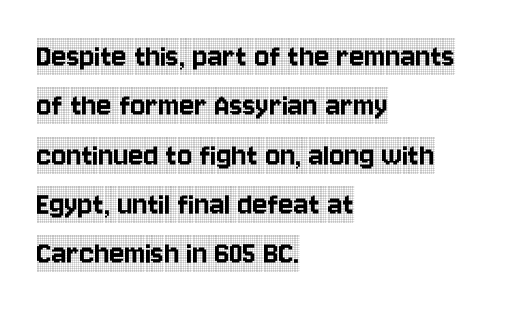
Reading down the block, your eye returns to a fixed left position each line. The type sits square on the baseline with zero lean. I'd call this a serif setting — the letters wear small feet. Only glyphs here, with clear space below each row. Think of a printed novel: that variable character pitch is what you see here.
